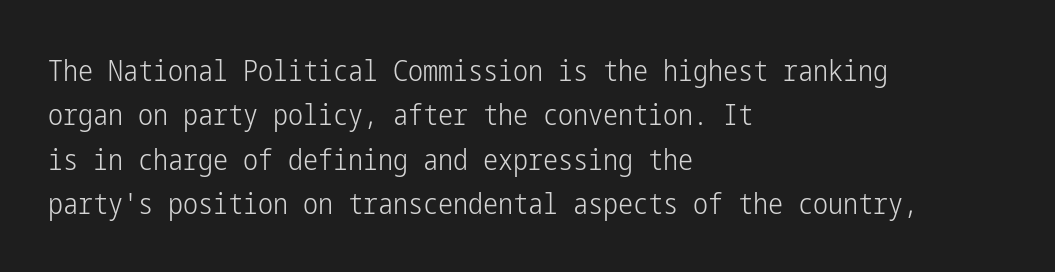
{"serif": "no", "italic": "no", "bold": "no", "weight": "light", "width": "condensed", "stroke_contrast": "low", "x_height": "medium", "underline": "no", "align": "left", "line_spacing": "normal", "line_spacing_ratio": 1.48, "letter_spacing": "normal", "letter_spacing_em": 0.0, "glyph_px": 30}
